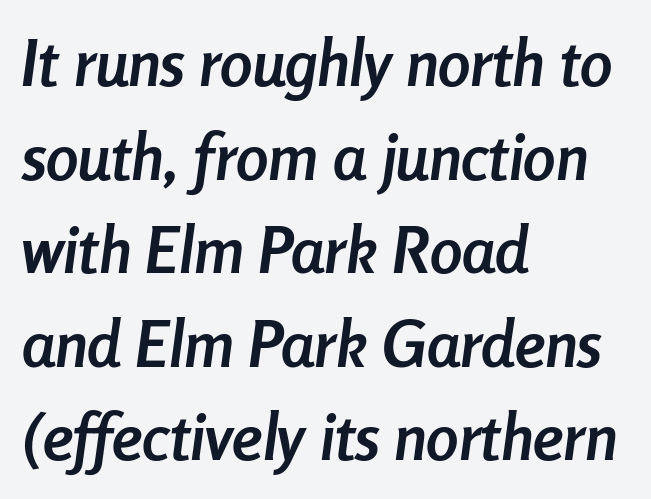
The image shows 65 px semibold, condensed type, italic (leaning right); set left-aligned, normal line spacing (1.44x), normal letter spacing, not underlined; low stroke contrast and a medium x-height.
